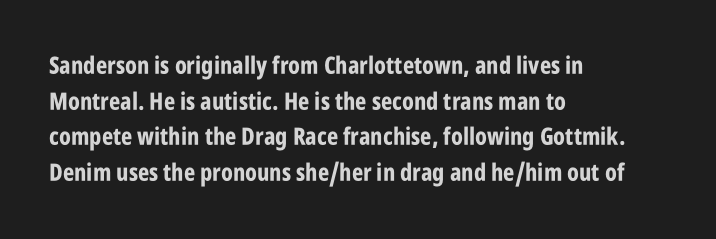
Q: Is the text bold? A: Yes.
Q: Is the text italic (slanted)? A: No, it is upright.
Q: Is the text underlined? A: No.
Q: How is the paragraph aligned? A: Left-aligned.
Q: Is the spacing between letters normal or unusually wide? A: Normal.
Q: Is the spacing between lines tight, normal or loose? A: Normal.
